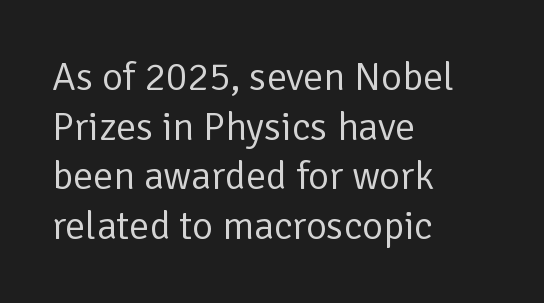
Q: Is the text bold? A: No.
Q: Is the text italic (slanted)? A: No, it is upright.
Q: Is the typeface a serif or a sans-serif typeface? A: Sans-serif.
Q: Is the text underlined? A: No.
Q: How is the paragraph aligned? A: Left-aligned.
Q: Is the spacing between letters normal or unusually wide? A: Normal.
Q: Width (condensed, normal, or wide)? A: Normal.
Q: Stroke contrast? A: Low.
Q: x-height? A: Medium.
Q: Monospaced? A: No.
